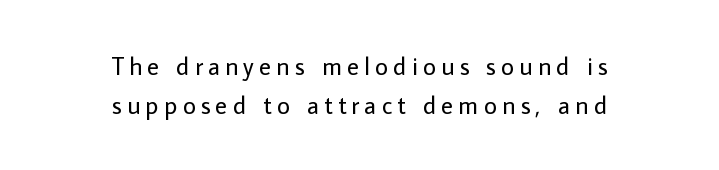
Q: Is the text bold? A: No.
Q: Is the text italic (slanted)? A: No, it is upright.
Q: Is the text underlined? A: No.
Q: How is the paragraph aligned? A: Centered.
Q: Is the spacing between letters normal or unusually wide? A: Unusually wide.
Q: Is the spacing between lines tight, normal or loose? A: Normal.
